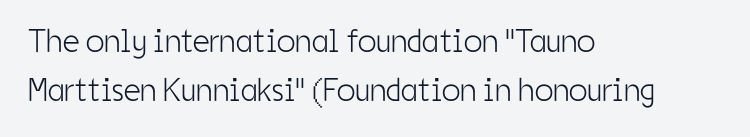
{"serif": "no", "italic": "no", "bold": "no", "weight": "light", "width": "condensed", "stroke_contrast": "low", "x_height": "medium", "monospaced": "no", "underline": "no", "align": "left", "line_spacing": "normal", "line_spacing_ratio": 1.49, "letter_spacing": "normal", "letter_spacing_em": 0.0, "glyph_px": 33}
